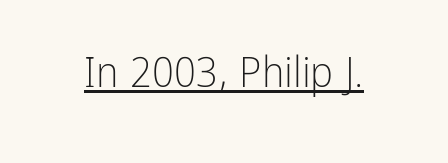
Q: Is the text bold? A: No.
Q: Is the text italic (slanted)? A: No, it is upright.
Q: Is the typeface a serif or a sans-serif typeface? A: Sans-serif.
Q: Is the text underlined? A: Yes.
Q: Is the spacing between letters normal or unusually wide? A: Normal.
Q: Width (condensed, normal, or wide)? A: Condensed.
Q: Stroke contrast? A: Low.
Q: x-height? A: Medium.
Q: Monospaced? A: No.
